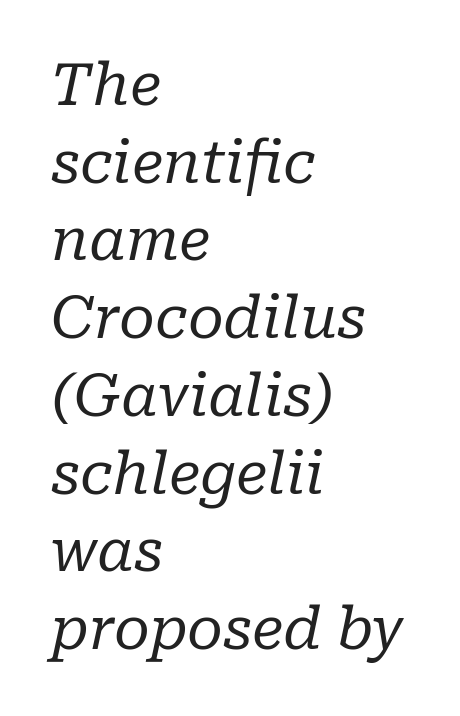
The image shows 58 px regular-weight serif type, italic (leaning right); set left-aligned, normal line spacing (1.34x), normal letter spacing, not underlined; low stroke contrast and a medium x-height.
